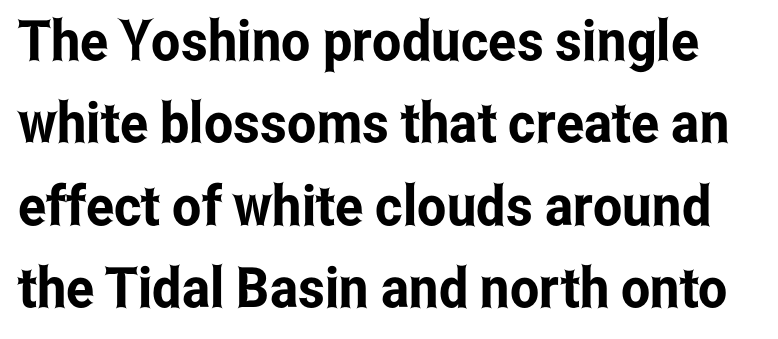
{"serif": "no", "italic": "no", "width": "condensed", "stroke_contrast": "low", "x_height": "medium", "monospaced": "no", "underline": "no", "line_spacing": "normal", "line_spacing_ratio": 1.47, "letter_spacing": "normal", "letter_spacing_em": 0.0, "glyph_px": 56}
